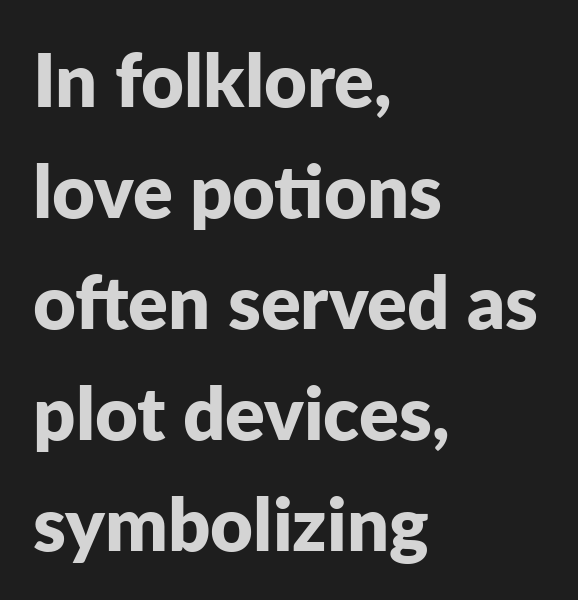
The lettering stays uniformly vertical, giving the passage a roman look. This rendering employs a face without finishing strokes, i.e., a sans-serif. One-word summary of the alignment: left. I'd describe the lettering as bold — thick and assertive. Here the designer chose a conventional face with non-uniform glyph widths. Reading down the column, the eye jumps a familiar distance to each next line.
